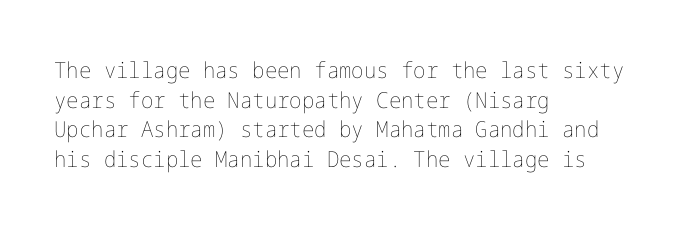
Unmarked baselines from the first word to the last. The designer left line spacing at the default. The rendering anchors every line to the left-hand side. The gaps between neighbouring characters are ordinary and unremarkable. The type sits square on the baseline with zero lean.
